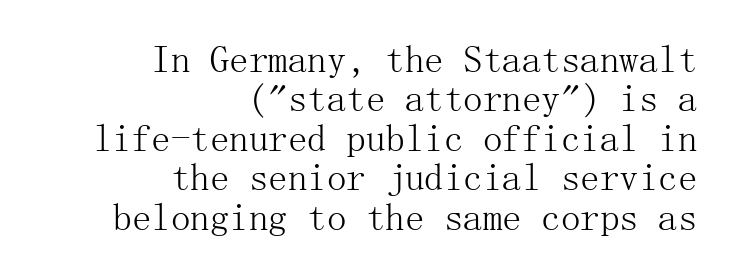
The image shows 39 px light serif type, upright; set right-aligned, tight line spacing (1.01x), normal letter spacing, not underlined; medium stroke contrast and a medium x-height.
